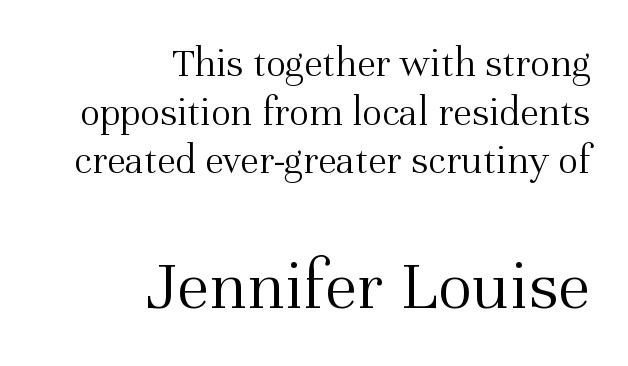
{"serif": "yes", "italic": "no", "bold": "no", "weight": "light", "width": "normal", "stroke_contrast": "medium", "x_height": "medium", "monospaced": "no", "underline": "no", "align": "right", "line_spacing_ratio": 1.16, "letter_spacing": "normal", "letter_spacing_em": 0.0, "larger_block": "second", "size_ratio": 1.74, "glyph_px": 73}
